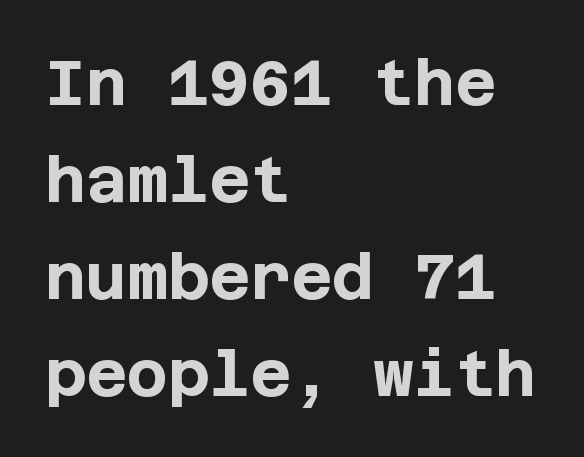
Summary of weight: heavy, a full bold. To sum up the face: it is a sans, with no serifs. Does the copy run flush right? No — it runs flush left. How are the letters spaced? Ordinarily, with no added tracking. Italic: no, the glyphs are upright roman. This rendering features lettering with no underline.
